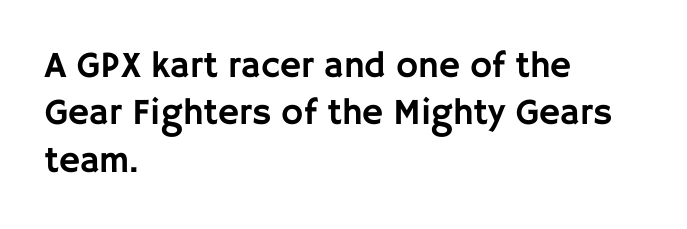
{"serif": "no", "italic": "no", "width": "normal", "stroke_contrast": "low", "x_height": "large", "monospaced": "no", "underline": "no", "align": "left", "line_spacing": "normal", "line_spacing_ratio": 1.28, "letter_spacing": "normal", "letter_spacing_em": 0.0, "glyph_px": 37}
